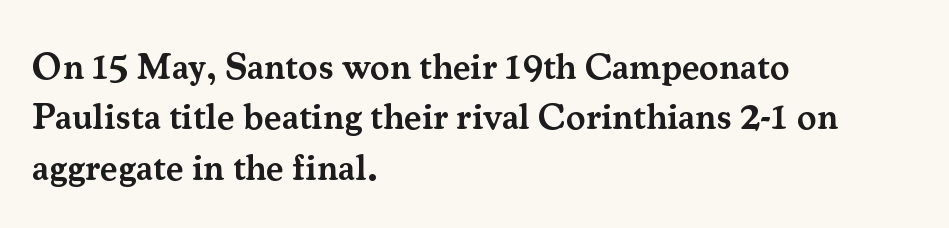
Q: Is the text bold? A: Semi-bold.
Q: Is the text italic (slanted)? A: No, it is upright.
Q: Is the typeface a serif or a sans-serif typeface? A: Serif.
Q: Is the text underlined? A: No.
Q: How is the paragraph aligned? A: Left-aligned.
Q: Is the spacing between letters normal or unusually wide? A: Normal.
Q: Is the spacing between lines tight, normal or loose? A: Normal.
Q: Width (condensed, normal, or wide)? A: Normal.
Q: Stroke contrast? A: Medium.
Q: x-height? A: Small.
Q: Monospaced? A: No.
